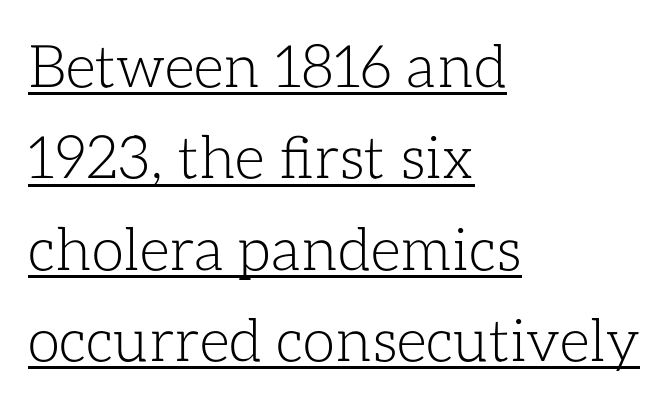
Q: Is the text bold? A: No.
Q: Is the text italic (slanted)? A: No, it is upright.
Q: Is the text underlined? A: Yes.
Q: How is the paragraph aligned? A: Left-aligned.
Q: Is the spacing between letters normal or unusually wide? A: Normal.
Q: Is the spacing between lines tight, normal or loose? A: Normal.
Q: Width (condensed, normal, or wide)? A: Normal.
Q: Stroke contrast? A: Low.
Q: x-height? A: Medium.
Q: Monospaced? A: No.
